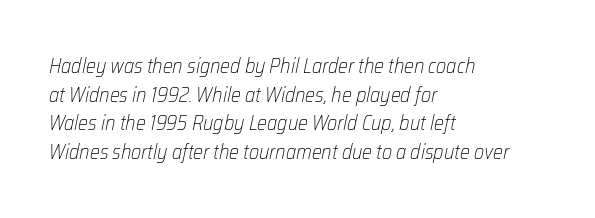
{"italic": "yes", "lean": "right", "slant_degrees": 12, "bold": "no", "underline": "no", "align": "left", "line_spacing": "normal", "line_spacing_ratio": 1.36, "letter_spacing": "normal", "letter_spacing_em": 0.0, "glyph_px": 21}
